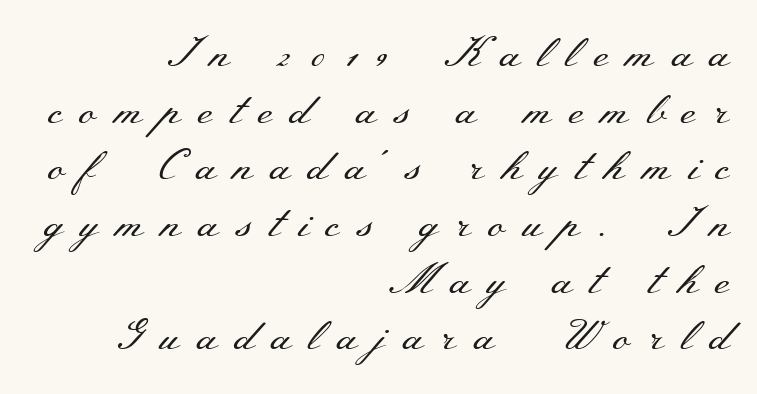
Q: Is the text bold? A: No.
Q: Is the text italic (slanted)? A: Yes.
Q: Is the typeface a serif or a sans-serif typeface? A: Serif.
Q: Is the text underlined? A: No.
Q: How is the paragraph aligned? A: Right-aligned.
Q: Is the spacing between letters normal or unusually wide? A: Unusually wide.
Q: Is the spacing between lines tight, normal or loose? A: Normal.
Q: Width (condensed, normal, or wide)? A: Wide.
Q: Stroke contrast? A: Medium.
Q: x-height? A: Small.
Q: Monospaced? A: No.
